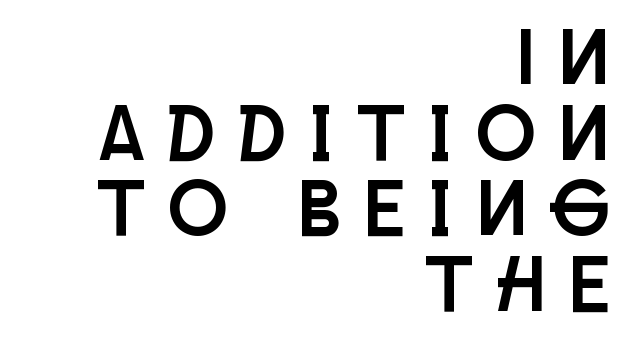
Q: Is the text italic (slanted)? A: No, it is upright.
Q: Is the typeface a serif or a sans-serif typeface? A: Sans-serif.
Q: Is the text underlined? A: No.
Q: How is the paragraph aligned? A: Right-aligned.
Q: Is the spacing between letters normal or unusually wide? A: Unusually wide.
Q: Is the spacing between lines tight, normal or loose? A: Tight.
Q: Width (condensed, normal, or wide)? A: Condensed.
Q: Stroke contrast? A: Low.
Q: x-height? A: Large.
Q: Monospaced? A: No.
